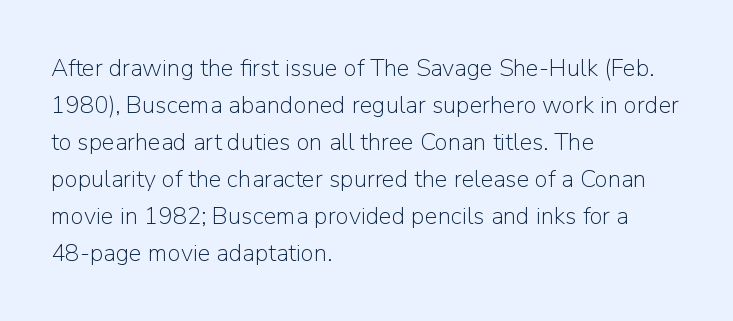
Vertical strokes here are truly vertical. Every row of glyphs begins at an identical x-position on the left. Between one letter and the next there's only the usual sliver of space. Only glyphs here, with clear space below each row.
